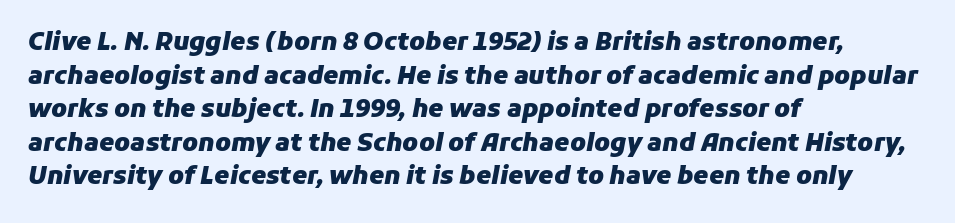
The rows are spaced the way most documents space them. Honestly, the letter spacing is just normal — you wouldn't notice it. If you drew a line through each stem, it would be angled. This rendering features lettering with no underline.
